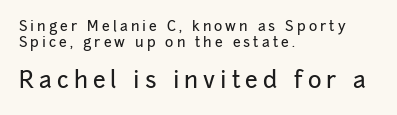
Q: Is the text italic (slanted)? A: No, it is upright.
Q: Is the text underlined? A: No.
Q: How is the paragraph aligned? A: Left-aligned.
Q: Is the spacing between letters normal or unusually wide? A: Unusually wide.
Q: Is the spacing between lines tight, normal or loose? A: Tight.
Q: Which block of text is set in a larger size, the first (top) or the second (bottom)? A: The second (bottom) one.
